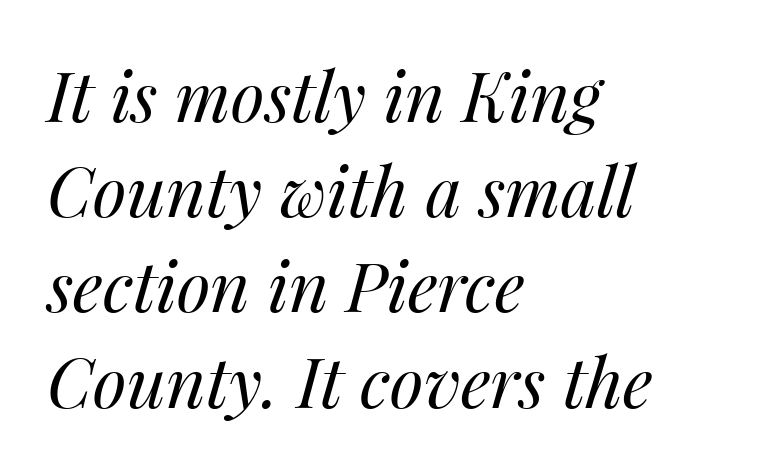
Q: Is the text bold? A: No.
Q: Is the text italic (slanted)? A: Yes, it leans right by about 14 degrees.
Q: Is the text underlined? A: No.
Q: How is the paragraph aligned? A: Left-aligned.
Q: Is the spacing between letters normal or unusually wide? A: Normal.
Q: Is the spacing between lines tight, normal or loose? A: Normal.
Q: Width (condensed, normal, or wide)? A: Normal.
Q: Stroke contrast? A: Medium.
Q: x-height? A: Medium.
Q: Monospaced? A: No.
